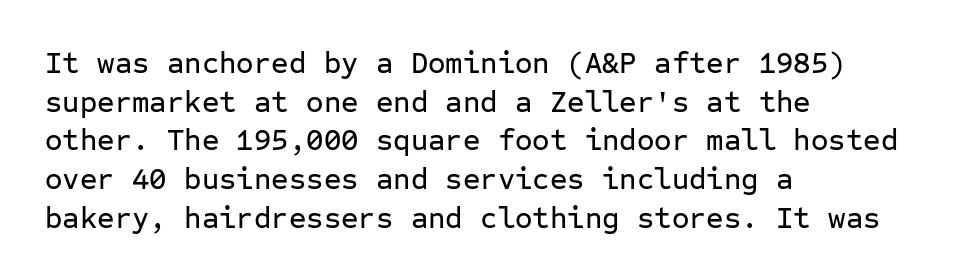
The image shows 30 px sans-serif type, upright, monospaced; set left-aligned, normal line spacing (1.29x), normal letter spacing, not underlined; low stroke contrast and a medium x-height.
